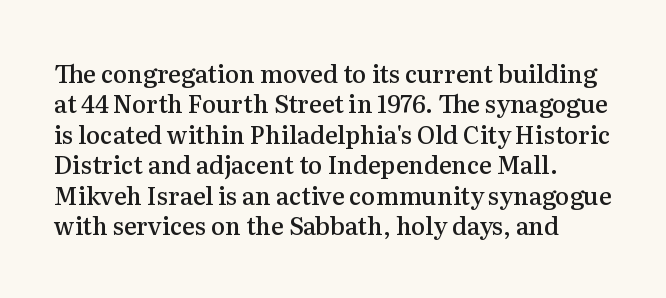
{"italic": "no", "bold": "semi", "underline": "no", "line_spacing": "normal", "line_spacing_ratio": 1.27, "letter_spacing": "normal", "letter_spacing_em": 0.0, "glyph_px": 24}
